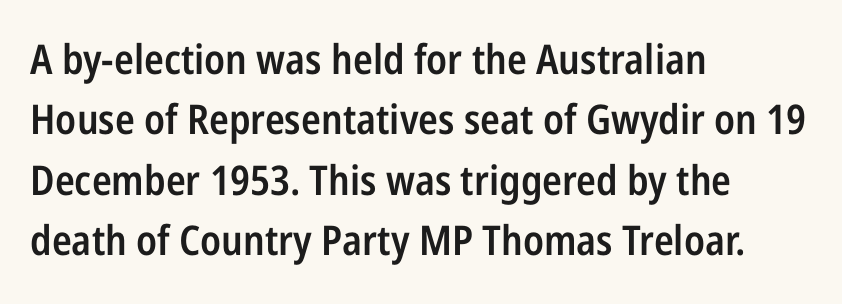
Bare-footed words on every line. One-word summary of the alignment: left. The lettering stays uniformly vertical, giving the passage a roman look. Tracking value appears to be zero — textbook default spacing.
